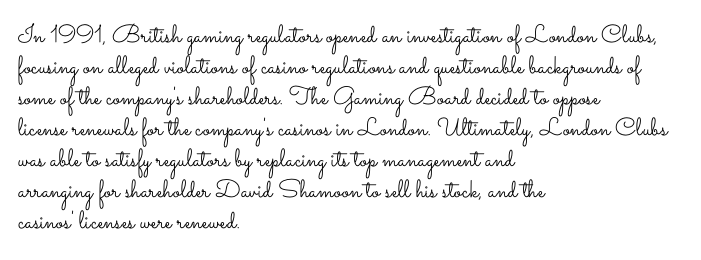
A light-to-regular cut is what we see here. Clear beneath every line of the passage. The passage shown has conventional tracking throughout. Leftover space on each line is placed entirely after the last word.
